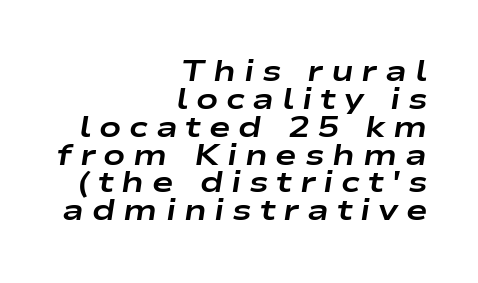
The image shows 29 px bold, wide type, italic (leaning right); set right-aligned, tight line spacing (0.96x), unusually wide letter spacing (+0.27 em), not underlined; low stroke contrast and a medium x-height.
